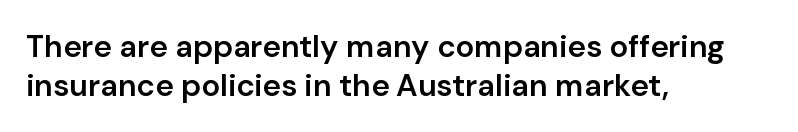
{"serif": "no", "italic": "no", "bold": "semi", "weight": "semibold", "width": "normal", "stroke_contrast": "low", "x_height": "medium", "monospaced": "no", "underline": "no", "align": "left", "line_spacing": "normal", "line_spacing_ratio": 1.25, "letter_spacing": "normal", "letter_spacing_em": 0.0, "glyph_px": 31}
